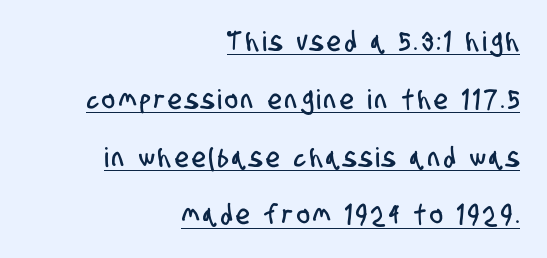
The image shows 27 px text type; set right-aligned, loose line spacing (2.14x), underlined.
